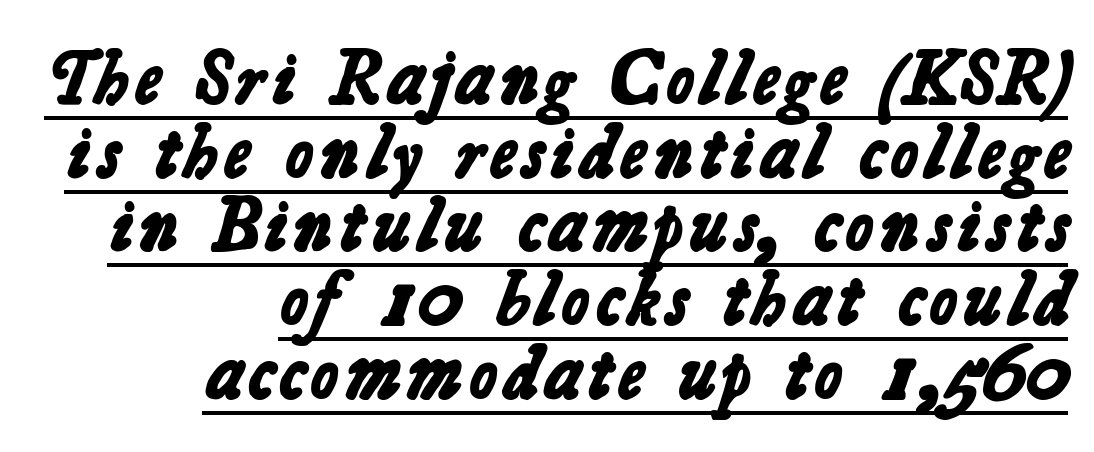
{"serif": "no", "bold": "yes", "weight": "bold", "width": "normal", "stroke_contrast": "low", "x_height": "medium", "monospaced": "no", "underline": "yes", "align": "right", "line_spacing": "tight", "line_spacing_ratio": 0.97, "letter_spacing": "normal", "letter_spacing_em": 0.0, "glyph_px": 76}
